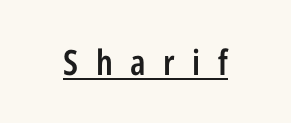
Q: Is the text bold? A: Semi-bold.
Q: Is the text italic (slanted)? A: No, it is upright.
Q: Is the typeface a serif or a sans-serif typeface? A: Sans-serif.
Q: Is the text underlined? A: Yes.
Q: Is the spacing between letters normal or unusually wide? A: Unusually wide.
Q: Width (condensed, normal, or wide)? A: Condensed.
Q: Stroke contrast? A: Low.
Q: x-height? A: Medium.
Q: Monospaced? A: No.
